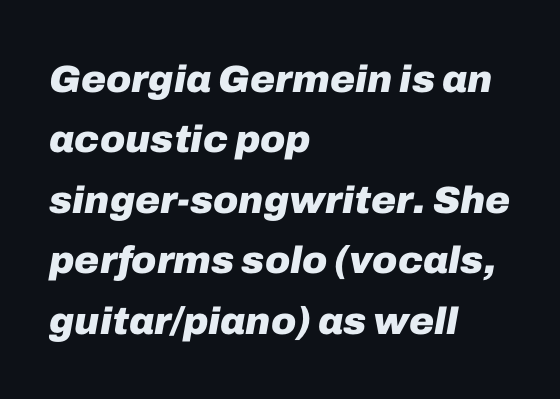
{"italic": "yes", "lean": "right", "slant_degrees": 10, "bold": "yes", "weight": "heavy", "width": "normal", "stroke_contrast": "low", "x_height": "medium", "monospaced": "no", "underline": "no", "align": "left", "line_spacing": "normal", "line_spacing_ratio": 1.59, "letter_spacing": "normal", "letter_spacing_em": 0.0, "glyph_px": 38}
